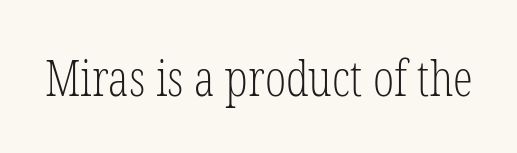
{"serif": "yes", "italic": "no", "bold": "no", "weight": "light", "width": "condensed", "stroke_contrast": "low", "x_height": "medium", "monospaced": "no", "underline": "no", "letter_spacing": "normal", "letter_spacing_em": 0.0, "glyph_px": 50}
